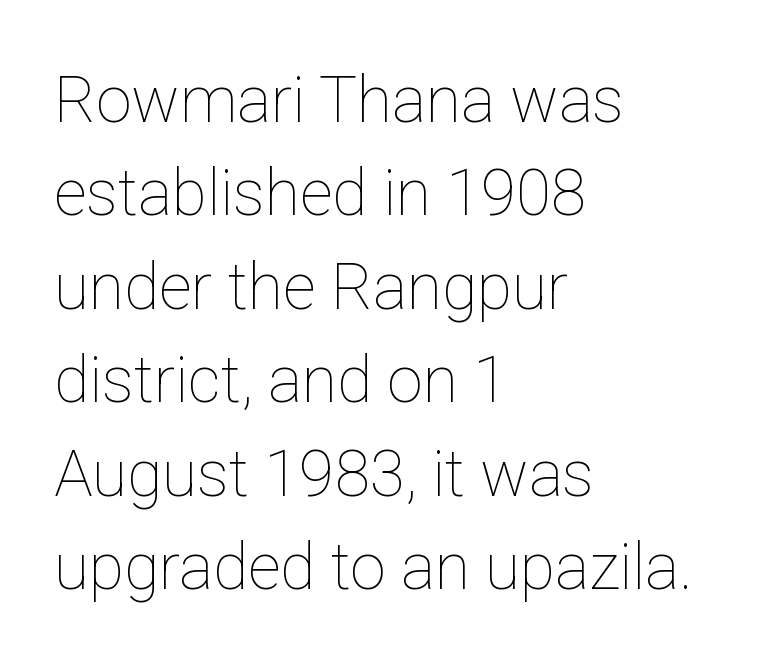
The image shows 64 px thin type, upright; set left-aligned, normal line spacing (1.46x), normal letter spacing, not underlined; low stroke contrast and a medium x-height.
